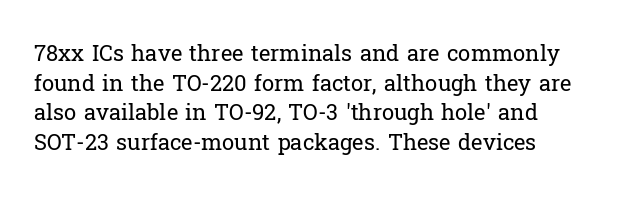
The image shows 22 px text type, upright; set left-aligned, normal line spacing (1.35x), normal letter spacing, not underlined.
